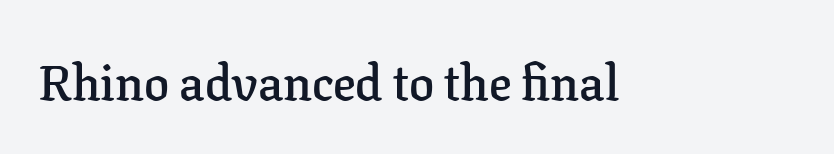
Q: Is the text bold? A: Semi-bold.
Q: Is the text italic (slanted)? A: No, it is upright.
Q: Is the typeface a serif or a sans-serif typeface? A: Serif.
Q: Is the text underlined? A: No.
Q: Is the spacing between letters normal or unusually wide? A: Normal.
Q: Width (condensed, normal, or wide)? A: Normal.
Q: Stroke contrast? A: Low.
Q: x-height? A: Medium.
Q: Monospaced? A: No.
